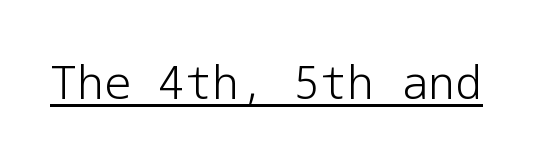
Q: Is the text bold? A: No.
Q: Is the text italic (slanted)? A: No, it is upright.
Q: Is the typeface a serif or a sans-serif typeface? A: Sans-serif.
Q: Is the text underlined? A: Yes.
Q: Is the spacing between letters normal or unusually wide? A: Normal.
Q: Width (condensed, normal, or wide)? A: Normal.
Q: Stroke contrast? A: Low.
Q: x-height? A: Medium.
